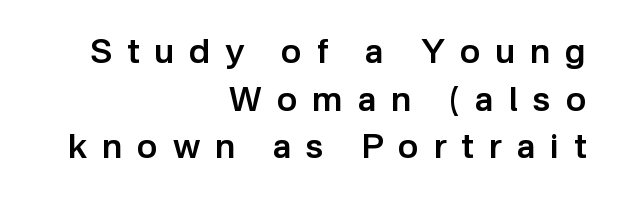
Q: Is the text bold? A: Semi-bold.
Q: Is the text italic (slanted)? A: No, it is upright.
Q: Is the typeface a serif or a sans-serif typeface? A: Sans-serif.
Q: Is the text underlined? A: No.
Q: How is the paragraph aligned? A: Right-aligned.
Q: Is the spacing between letters normal or unusually wide? A: Unusually wide.
Q: Is the spacing between lines tight, normal or loose? A: Normal.
Q: Width (condensed, normal, or wide)? A: Normal.
Q: Stroke contrast? A: Low.
Q: x-height? A: Medium.
Q: Monospaced? A: No.
